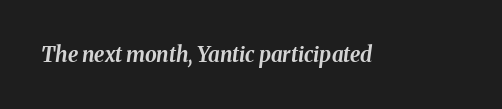
Q: Is the text bold? A: Yes.
Q: Is the text italic (slanted)? A: Yes, it leans right by about 8 degrees.
Q: Is the text underlined? A: No.
Q: Is the spacing between letters normal or unusually wide? A: Normal.
